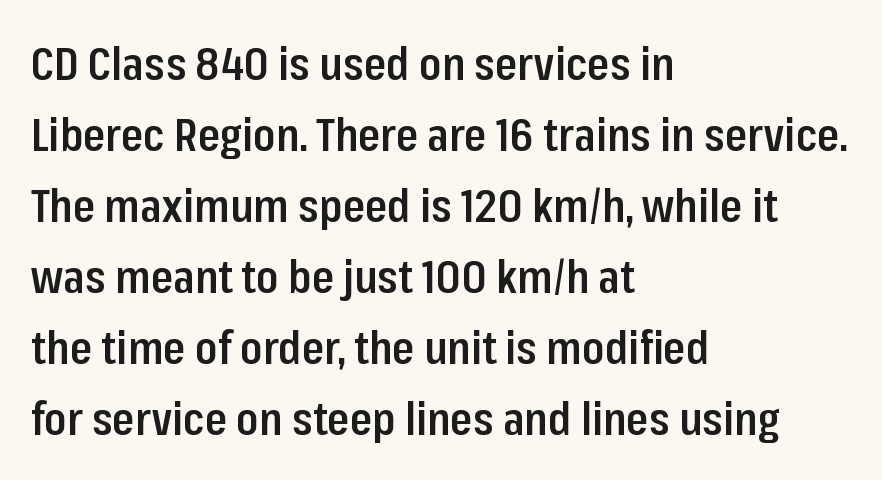
Q: Is the text bold? A: Semi-bold.
Q: Is the text italic (slanted)? A: No, it is upright.
Q: Is the typeface a serif or a sans-serif typeface? A: Sans-serif.
Q: Is the text underlined? A: No.
Q: How is the paragraph aligned? A: Left-aligned.
Q: Is the spacing between letters normal or unusually wide? A: Normal.
Q: Is the spacing between lines tight, normal or loose? A: Normal.
Q: Width (condensed, normal, or wide)? A: Condensed.
Q: Stroke contrast? A: Low.
Q: x-height? A: Medium.
Q: Monospaced? A: No.
